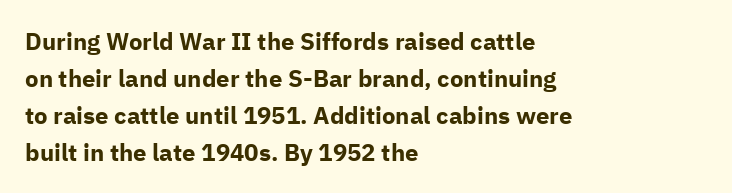
The image shows 24 px bold type, upright; set left-aligned, normal line spacing (1.54x), normal letter spacing, not underlined.
